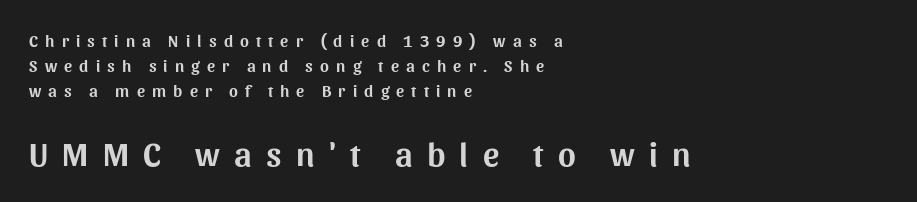
The image shows 34 px sans-serif type, upright; set left-aligned, normal line spacing (1.46x), unusually wide letter spacing (+0.42 em), not underlined; the second (bottom) block is 2.0x larger; medium stroke contrast and a medium x-height.
